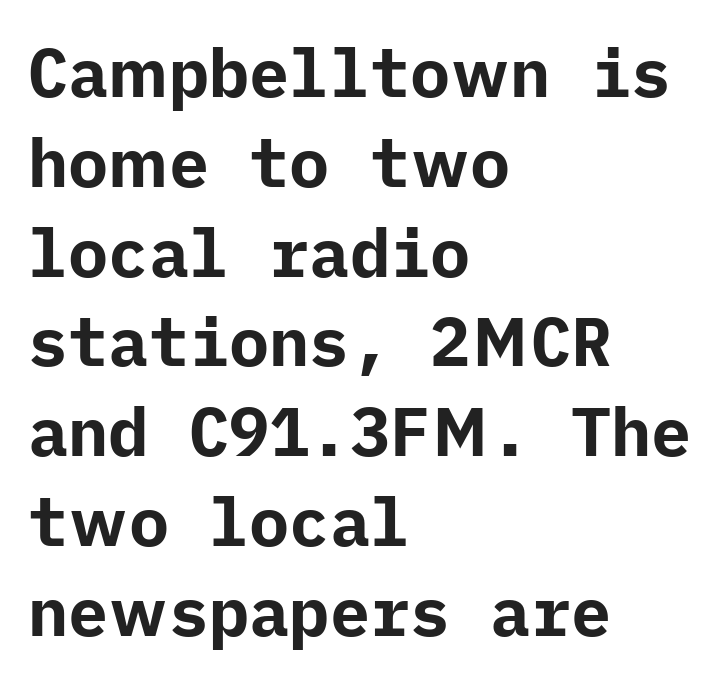
The image shows 67 px bold sans-serif type, upright; set left-aligned, normal line spacing (1.34x), normal letter spacing, not underlined; low stroke contrast and a medium x-height.
